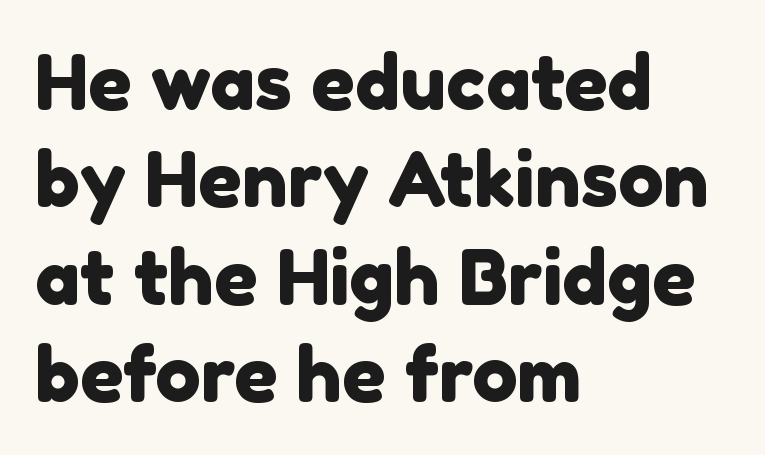
Q: Is the typeface a serif or a sans-serif typeface? A: Sans-serif.
Q: Is the text underlined? A: No.
Q: How is the paragraph aligned? A: Left-aligned.
Q: Is the spacing between letters normal or unusually wide? A: Normal.
Q: Is the spacing between lines tight, normal or loose? A: Normal.
Q: Width (condensed, normal, or wide)? A: Normal.
Q: x-height? A: Medium.
Q: Monospaced? A: No.
